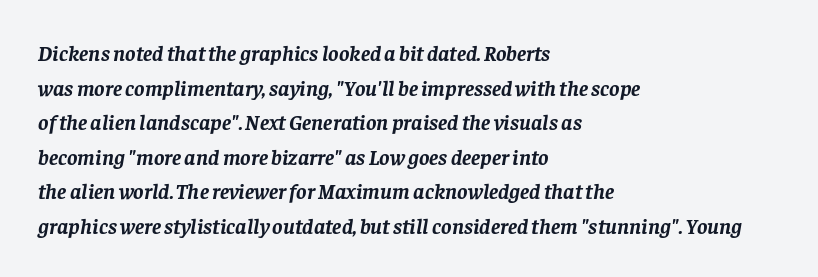
Successive baselines arrive at the customary interval. Each glyph is drawn with heavy, bold strokes. Nobody touched the tracking dial on this one. If you drew a line through each stem, it would be angled.
